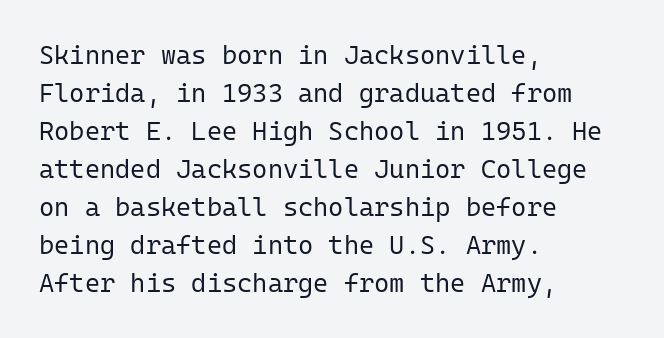
Visually the block forms a straight wall on the left and a jagged coastline on the right. Caption: standard tracking, unaltered. The type sits square on the baseline with zero lean. Weight: not bold — regular or lighter.
